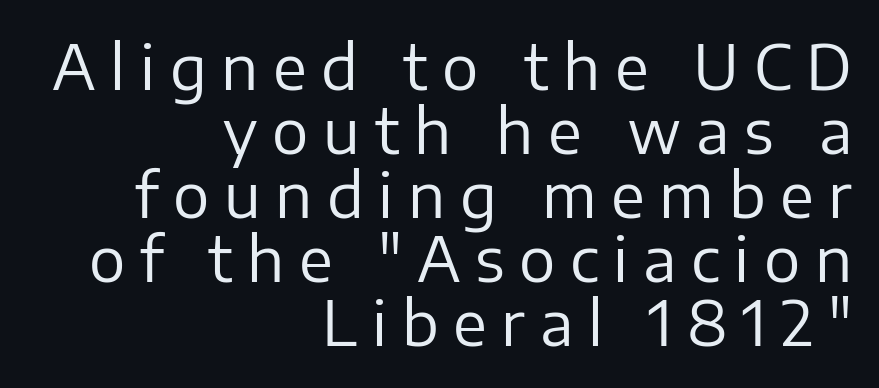
Q: Is the text bold? A: No.
Q: Is the text italic (slanted)? A: No, it is upright.
Q: Is the typeface a serif or a sans-serif typeface? A: Sans-serif.
Q: Is the text underlined? A: No.
Q: How is the paragraph aligned? A: Right-aligned.
Q: Is the spacing between letters normal or unusually wide? A: Unusually wide.
Q: Is the spacing between lines tight, normal or loose? A: Tight.
Q: Width (condensed, normal, or wide)? A: Normal.
Q: Stroke contrast? A: Low.
Q: x-height? A: Medium.
Q: Monospaced? A: No.
